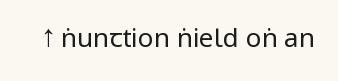
A roman cut, with each character standing at attention. Decoration check: the copy has no underline. The gaps between neighbouring characters are ordinary and unremarkable. Bold? No — there's no thickening of the strokes.
